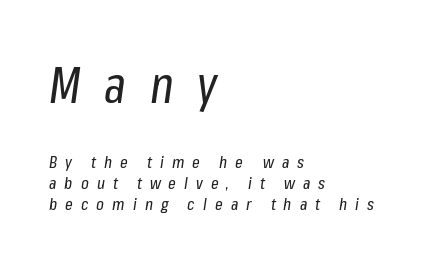
The image shows 50 px regular-weight, condensed type, italic (leaning right); set left-aligned, line spacing 1.21x, unusually wide letter spacing (+0.47 em), not underlined; the first (top) block is 2.94x larger; low stroke contrast and a medium x-height.
